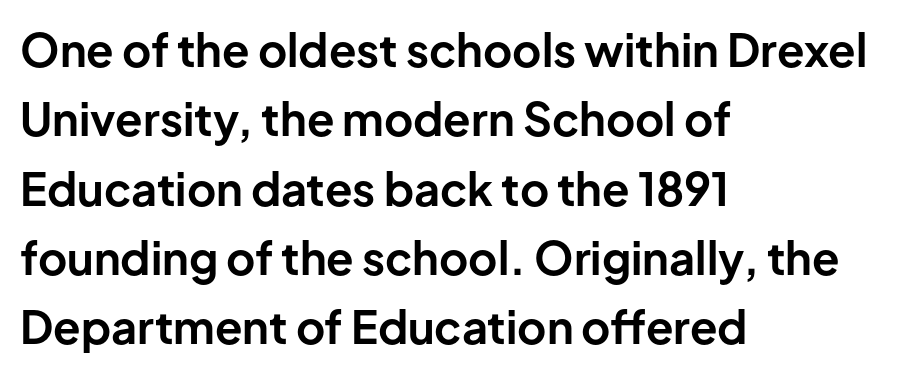
The image shows 45 px bold sans-serif type, upright; set left-aligned, normal line spacing (1.54x), normal letter spacing, not underlined; low stroke contrast and a medium x-height.
